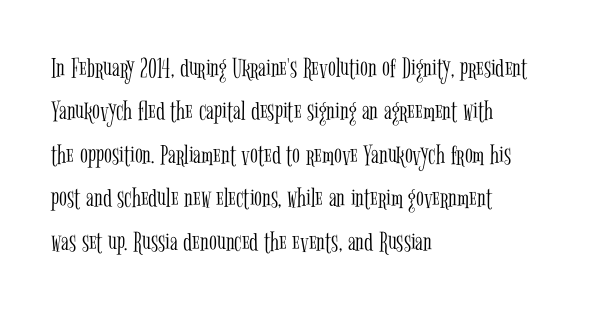
The image shows 29 px light, condensed serif type, upright; set left-aligned, normal line spacing (1.5x), normal letter spacing, not underlined; low stroke contrast and a medium x-height.
